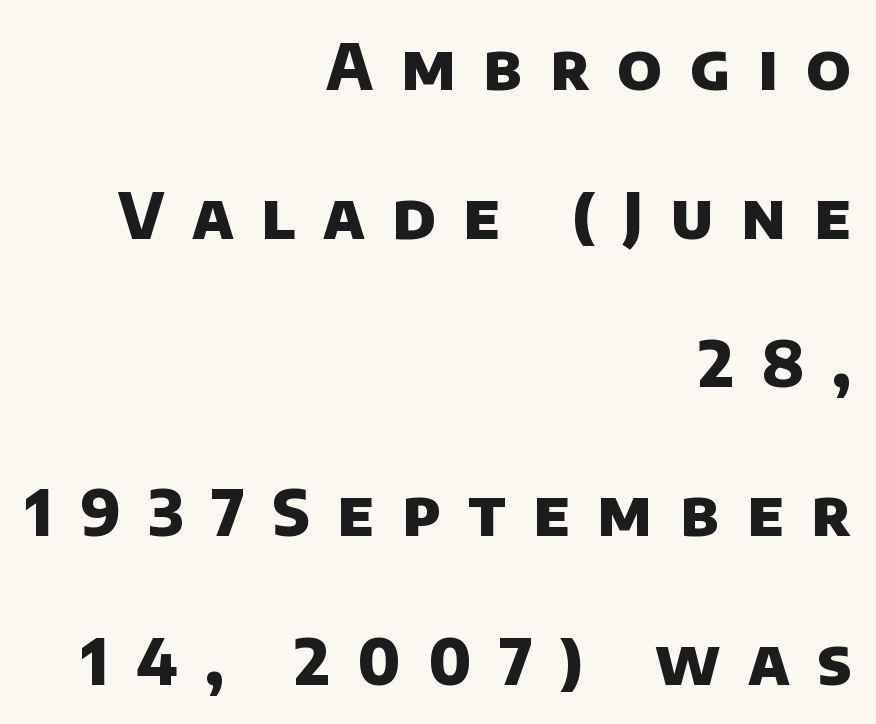
A typesetter would label this face a sans. The string is rendered with underlining switched off. These lines are rendered in a variable-pitch font. Stroke thickness is high; the sample reads as a true bold.
